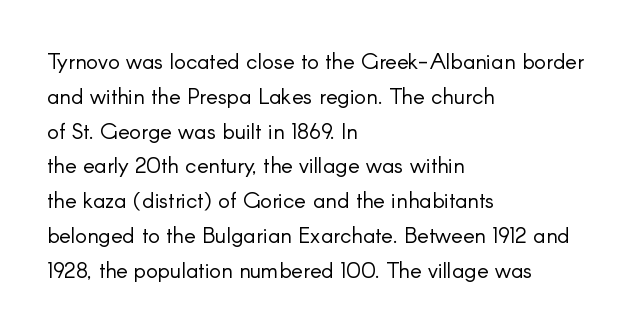
{"italic": "no", "bold": "no", "underline": "no", "align": "left", "line_spacing": "normal", "line_spacing_ratio": 1.58, "letter_spacing": "normal", "letter_spacing_em": 0.0, "glyph_px": 22}
